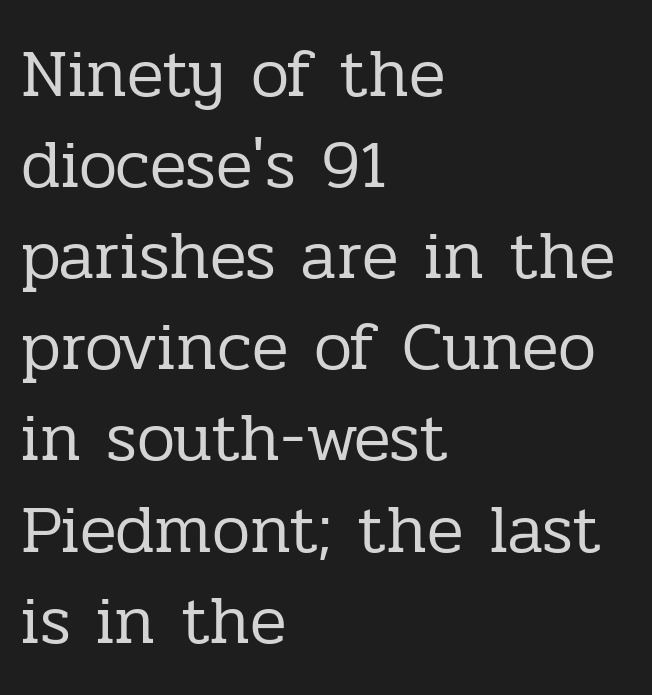
This sample keeps an unexceptional amount of space between lines. Looks like regular typesetting: each glyph gets only the width it needs. You can tell from the footed stems that serif type was used. Observe the ordinary spacing: letters are neighbours, not strangers. The space beneath each line is pristine and unruled.
